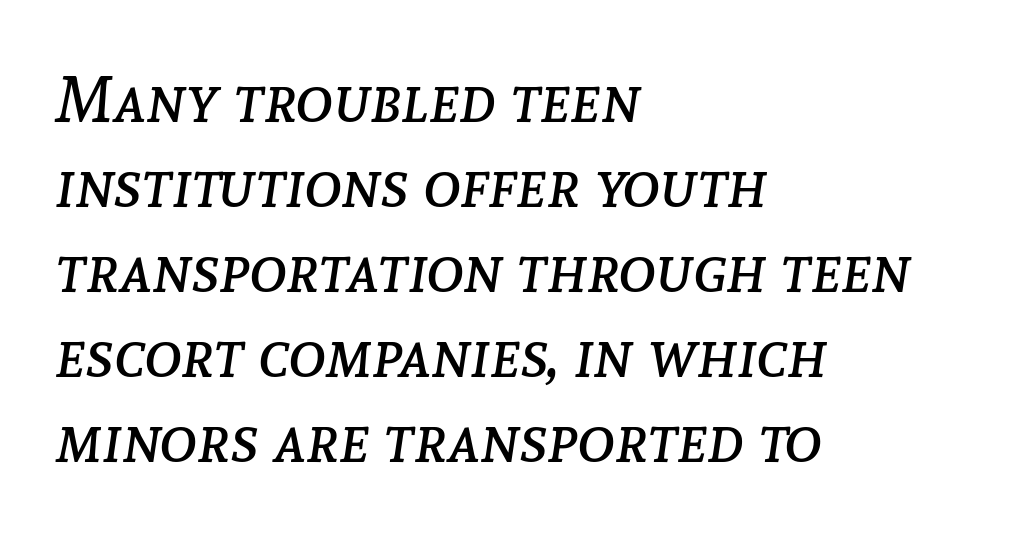
Each letter keeps its own natural width here, so spacing adapts to shape. No heavy texture on the line: the type isn't bold. This sample uses an oblique cut, with every glyph tilted off the vertical. The horizontal fit of the characters is conventional and even. Has an underline been added? It has not. Does the leading feel generous? No, just average.
